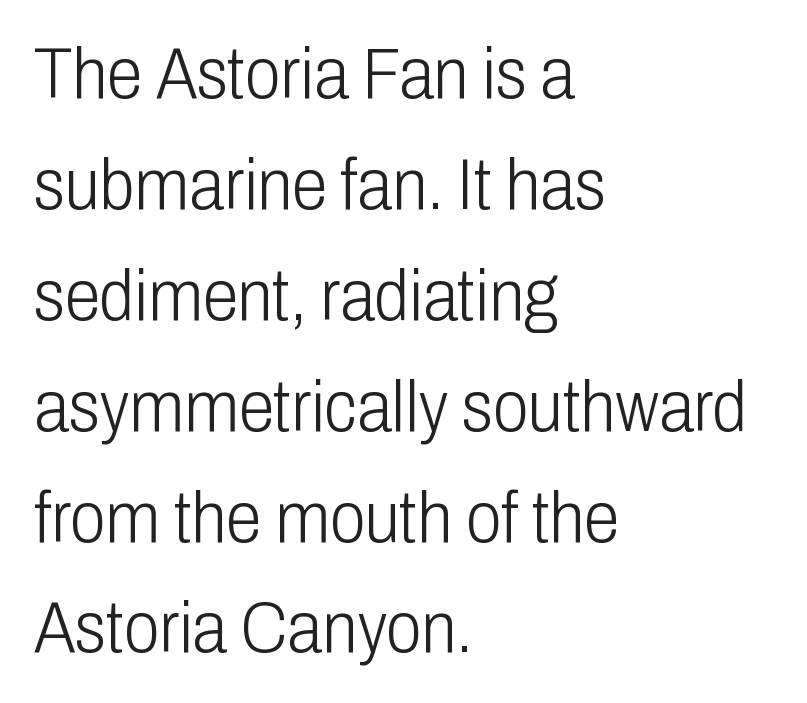
The image shows 72 px light, condensed sans-serif type, upright; set left-aligned, normal line spacing (1.54x), normal letter spacing, not underlined; low stroke contrast and a medium x-height.
